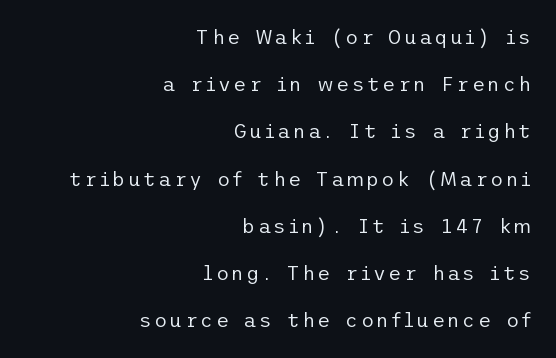
Q: Is the text bold? A: No.
Q: Is the text italic (slanted)? A: No, it is upright.
Q: Is the text underlined? A: No.
Q: How is the paragraph aligned? A: Right-aligned.
Q: Is the spacing between lines tight, normal or loose? A: Loose.
